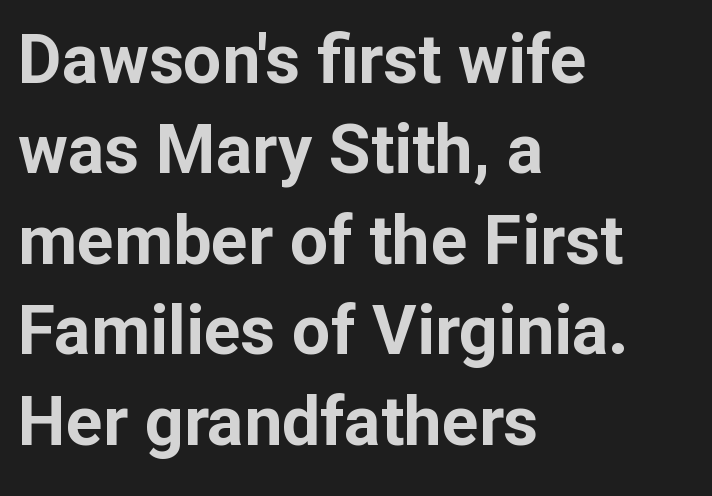
A classic flush-left, rag-right setting is used for this passage. The letters are bold, with thick, heavy strokes. Classification — sans serif. The type is set solid horizontally, with unmodified tracking.
